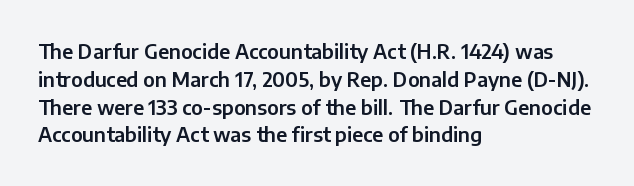
The image shows 20 px text type, upright; set left-aligned, normal line spacing (1.39x), normal letter spacing, not underlined.
